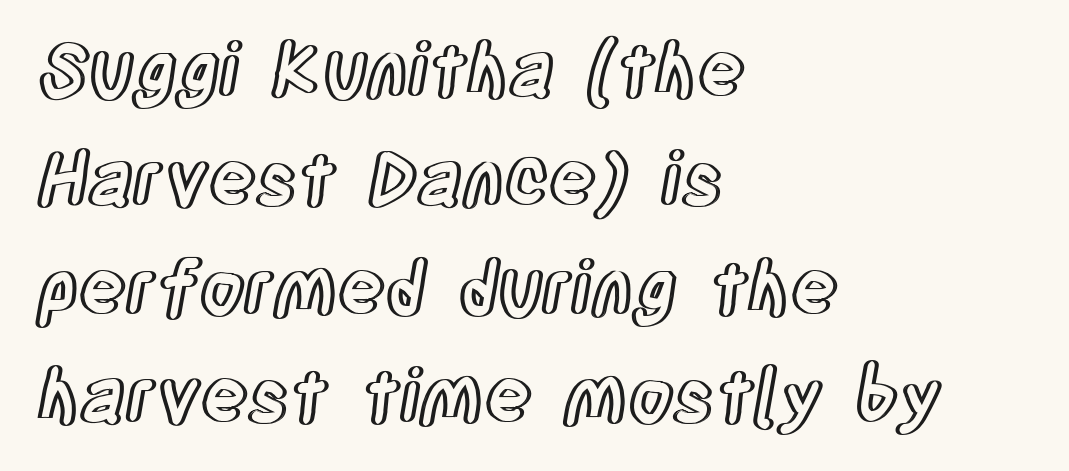
Q: Is the text italic (slanted)? A: Yes.
Q: Is the text underlined? A: No.
Q: How is the paragraph aligned? A: Left-aligned.
Q: Is the spacing between letters normal or unusually wide? A: Normal.
Q: Is the spacing between lines tight, normal or loose? A: Normal.
Q: Width (condensed, normal, or wide)? A: Condensed.
Q: x-height? A: Large.
Q: Monospaced? A: No.
